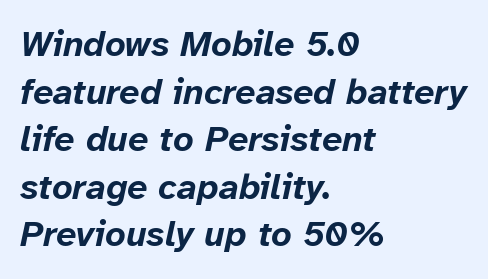
{"italic": "yes", "lean": "right", "slant_degrees": 12, "bold": "yes", "weight": "bold", "width": "normal", "stroke_contrast": "low", "x_height": "medium", "monospaced": "no", "underline": "no", "align": "left", "line_spacing": "normal", "line_spacing_ratio": 1.32, "letter_spacing": "normal", "letter_spacing_em": 0.0, "glyph_px": 36}
